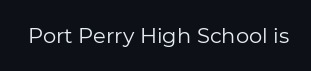
The passage shown is not underscored anywhere. The font's upright variant was chosen for this text. Stems here are at most as thick as an everyday book face. Observe the ordinary spacing: letters are neighbours, not strangers.
